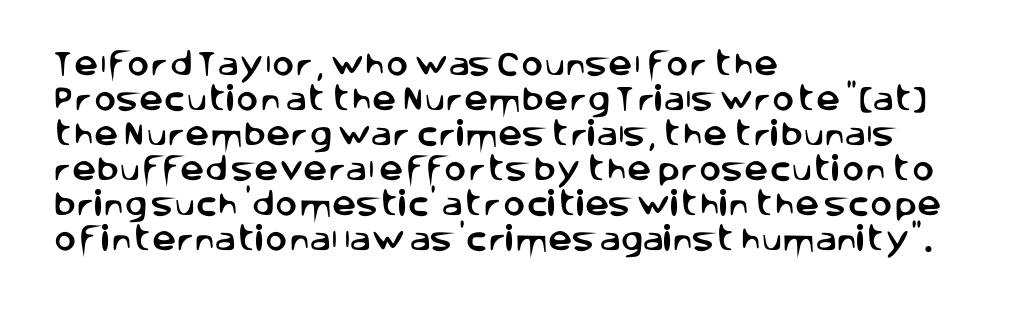
In CSS terms this would be text-align: left. Does the lettering tilt? It doesn't — this is upright. The strip under each line holds only bare page. Each word holds together tightly as a unit, with standard inter-letter gaps. These lines sit exactly where default settings would place them.
